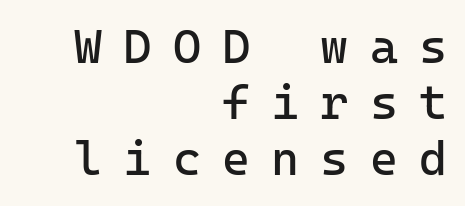
The image shows 48 px regular-weight sans-serif type, upright, monospaced; set right-aligned, line spacing 1.17x, unusually wide letter spacing (+0.44 em), not underlined; low stroke contrast and a medium x-height.
